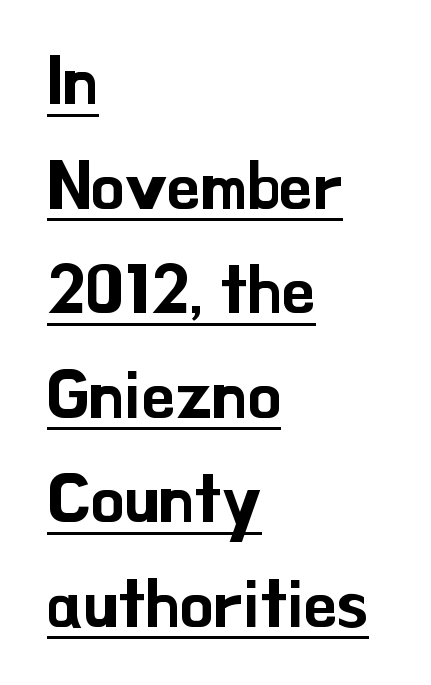
Characters remain perfectly vertical along every line. The rendering uses natural spacing where letterforms have individual widths. You could call the tracking neutral — neither tight nor loose. Stroke terminals: plain, sans-serif.
